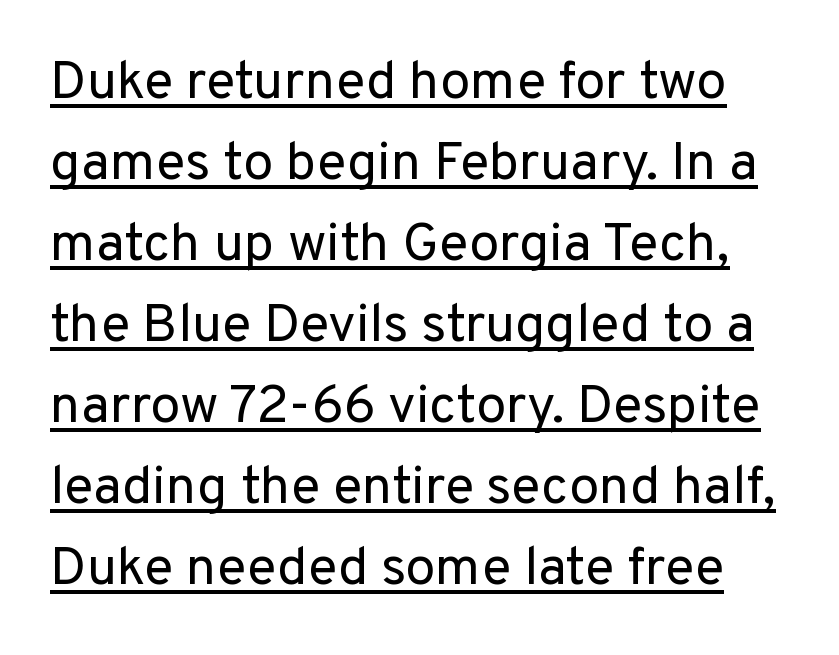
Q: Is the text bold? A: No.
Q: Is the text italic (slanted)? A: No, it is upright.
Q: Is the typeface a serif or a sans-serif typeface? A: Sans-serif.
Q: Is the text underlined? A: Yes.
Q: Is the spacing between letters normal or unusually wide? A: Normal.
Q: Is the spacing between lines tight, normal or loose? A: Normal.
Q: Width (condensed, normal, or wide)? A: Normal.
Q: Stroke contrast? A: Low.
Q: x-height? A: Medium.
Q: Monospaced? A: No.
